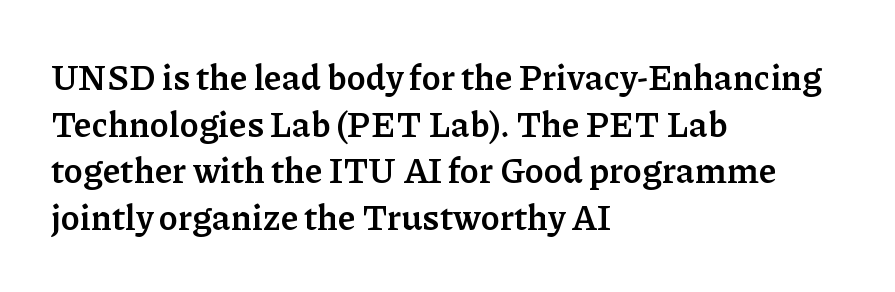
Q: Is the text bold? A: Yes.
Q: Is the text italic (slanted)? A: No, it is upright.
Q: Is the typeface a serif or a sans-serif typeface? A: Serif.
Q: Is the text underlined? A: No.
Q: How is the paragraph aligned? A: Left-aligned.
Q: Is the spacing between letters normal or unusually wide? A: Normal.
Q: Is the spacing between lines tight, normal or loose? A: Normal.
Q: Width (condensed, normal, or wide)? A: Normal.
Q: Stroke contrast? A: Low.
Q: x-height? A: Medium.
Q: Monospaced? A: No.
